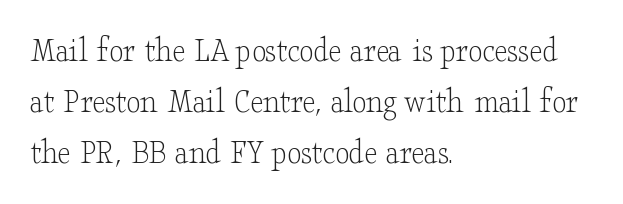
The letters stand straight up with perfectly vertical stems. Type style note: has serifs. Does the leading feel generous? No, just average. Vertical stems look standard width or narrower in stroke.
